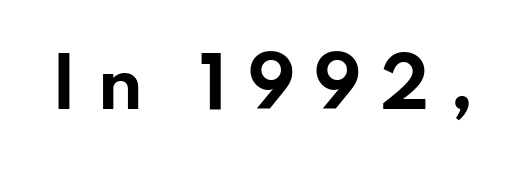
{"serif": "no", "italic": "no", "bold": "yes", "weight": "bold", "width": "wide", "stroke_contrast": "low", "x_height": "small", "monospaced": "no", "underline": "no", "letter_spacing": "wide", "letter_spacing_em": 0.29, "glyph_px": 67}
